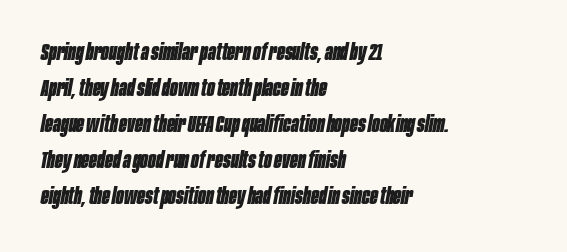
The text block is weighted toward the left margin, trailing off unevenly rightward. Strokes here are thick enough to call this a true bold. Words appear dense and cohesive because spacing is normal. Posture: slanted.
